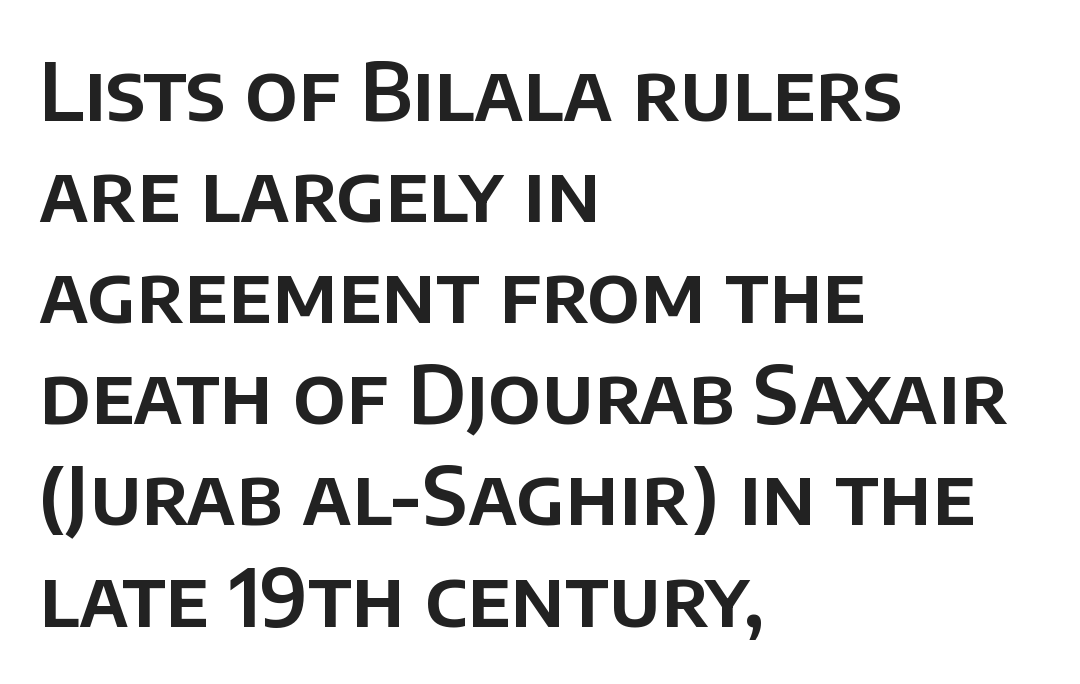
Q: Is the text italic (slanted)? A: No, it is upright.
Q: Is the typeface a serif or a sans-serif typeface? A: Sans-serif.
Q: Is the text underlined? A: No.
Q: How is the paragraph aligned? A: Left-aligned.
Q: Is the spacing between letters normal or unusually wide? A: Normal.
Q: Is the spacing between lines tight, normal or loose? A: Normal.
Q: Width (condensed, normal, or wide)? A: Normal.
Q: Stroke contrast? A: Low.
Q: x-height? A: Large.
Q: Monospaced? A: No.
